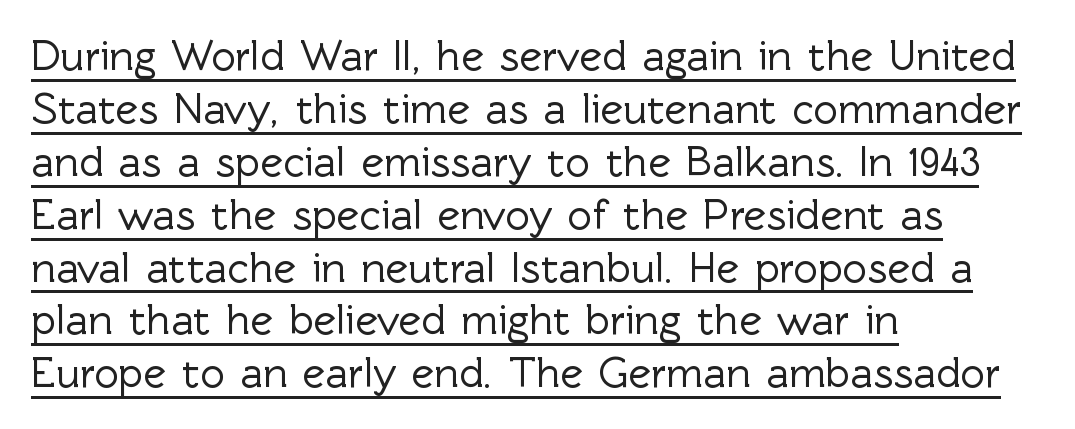
In terms of letterform style, serifs are entirely absent. The passage shown is typed in a proportional face where columns would drift. In terms of posture, this sample is upright. The passage shown is underscored from start to finish. The line texture is even and compact thanks to regular tracking.
